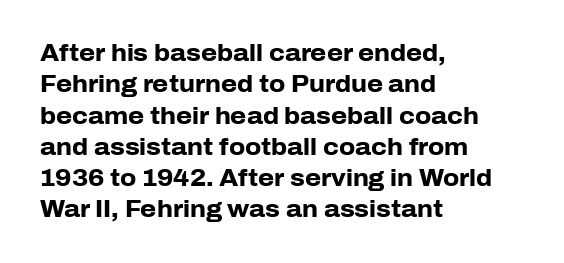
Q: Is the text bold? A: Yes.
Q: Is the text italic (slanted)? A: No, it is upright.
Q: Is the text underlined? A: No.
Q: How is the paragraph aligned? A: Left-aligned.
Q: Is the spacing between letters normal or unusually wide? A: Normal.
Q: Is the spacing between lines tight, normal or loose? A: Normal.
